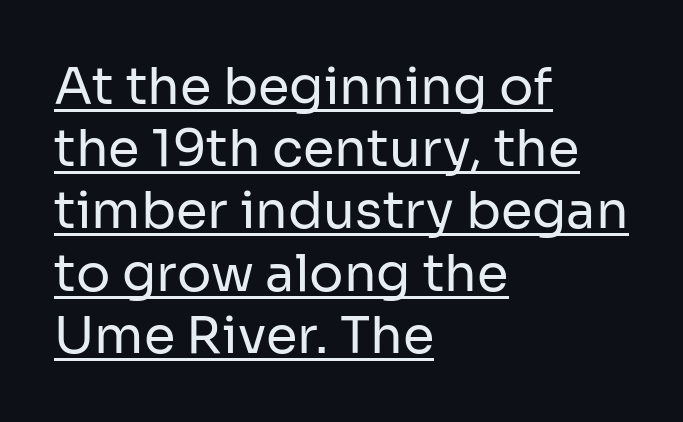
{"serif": "no", "italic": "no", "bold": "no", "weight": "regular", "width": "normal", "stroke_contrast": "low", "x_height": "medium", "monospaced": "no", "underline": "yes", "align": "left", "line_spacing_ratio": 1.22, "letter_spacing": "normal", "letter_spacing_em": 0.0, "glyph_px": 51}
